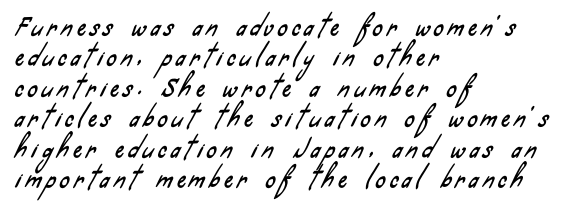
{"underline": "no", "align": "left", "line_spacing": "normal", "line_spacing_ratio": 1.27, "letter_spacing": "wide", "letter_spacing_em": 0.2, "glyph_px": 24}
